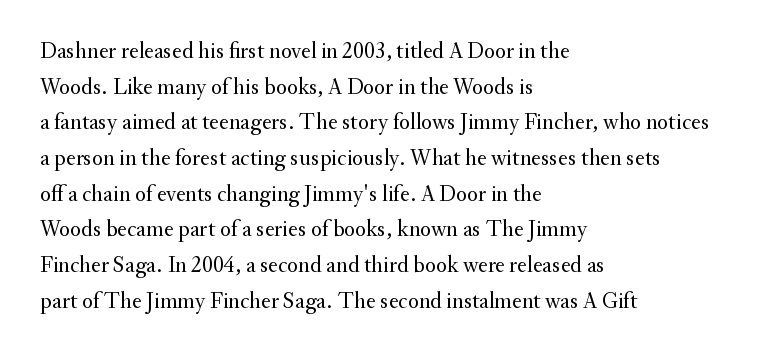
Q: Is the text bold? A: No.
Q: Is the text italic (slanted)? A: No, it is upright.
Q: Is the text underlined? A: No.
Q: How is the paragraph aligned? A: Left-aligned.
Q: Is the spacing between letters normal or unusually wide? A: Normal.
Q: Is the spacing between lines tight, normal or loose? A: Normal.
